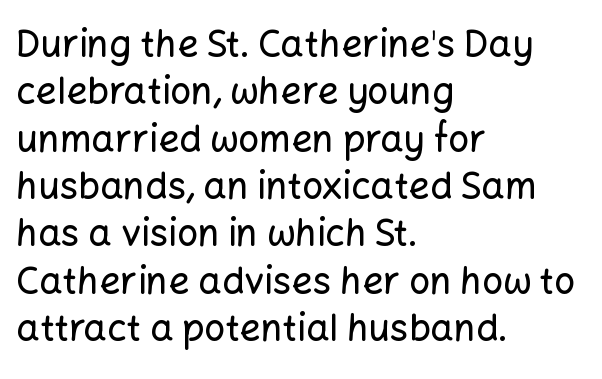
{"serif": "no", "italic": "no", "width": "normal", "stroke_contrast": "low", "x_height": "medium", "monospaced": "no", "underline": "no", "align": "left", "line_spacing": "normal", "line_spacing_ratio": 1.28, "letter_spacing": "normal", "letter_spacing_em": 0.0, "glyph_px": 37}
